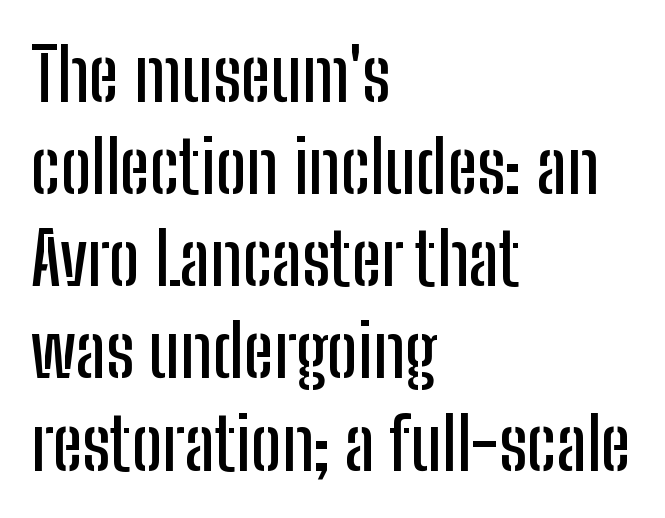
The tracking reads as untouched default to a designer's eye. Plain, unruled lines of type. Does the copy run flush right? No — it runs flush left. Notice how the stems are strictly vertical — no italics here. Spacing verdict: proportional, widths tailored to each character.
